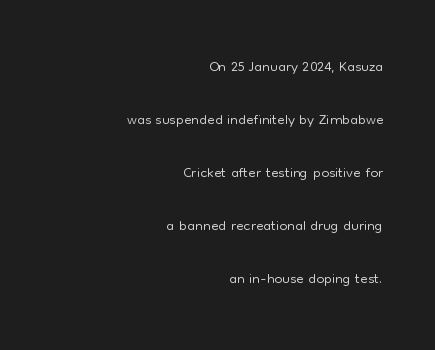
The image shows 22 px text type, upright; set right-aligned, loose line spacing (2.41x), normal letter spacing, not underlined.
